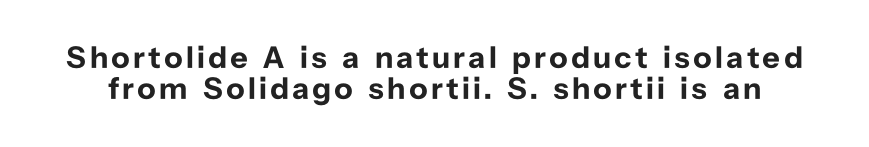
Q: Is the text bold? A: Yes.
Q: Is the text italic (slanted)? A: No, it is upright.
Q: Is the typeface a serif or a sans-serif typeface? A: Sans-serif.
Q: Is the text underlined? A: No.
Q: Is the spacing between lines tight, normal or loose? A: Tight.
Q: Width (condensed, normal, or wide)? A: Normal.
Q: Stroke contrast? A: Low.
Q: x-height? A: Medium.
Q: Monospaced? A: No.
